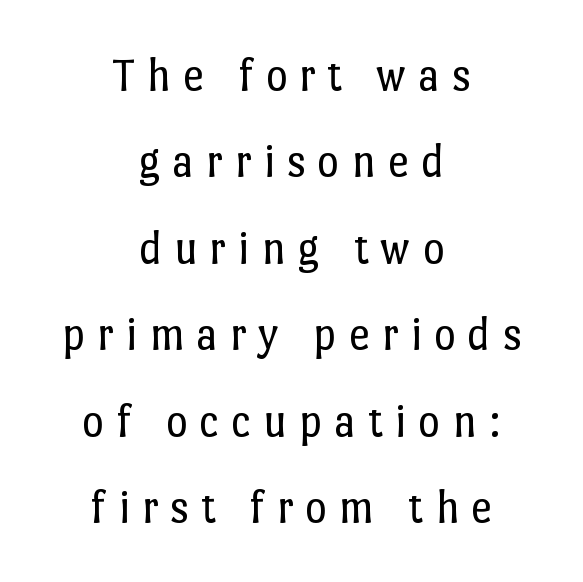
If you drew a line through each stem, it would be perfectly vertical. Line starts and ends both wander, symmetrically. Letters have the restrained weight of plain body copy at most. Glance below the letters and you will spot only blank space. Words appear elongated and porous because spacing is wide. The passage shown is typed in a proportional face where columns would drift.
